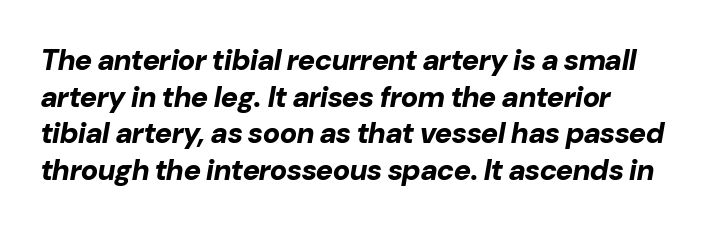
Here the designer chose a conventional face with non-uniform glyph widths. Words float on clear page, feet unadorned. Yep, that's italic — everything's leaning. Letter spacing: default.
